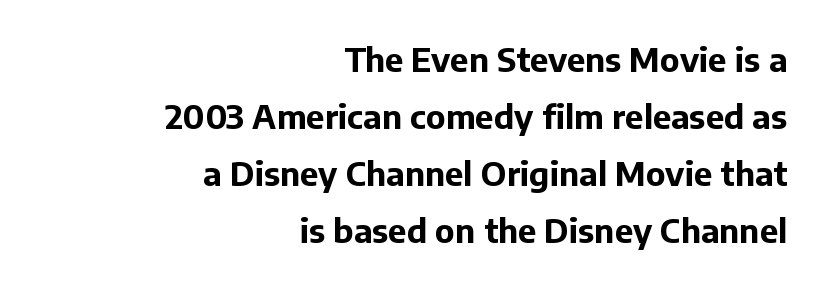
The image shows 33 px bold sans-serif type, upright; set right-aligned, line spacing 1.73x, normal letter spacing, not underlined; low stroke contrast and a medium x-height.
